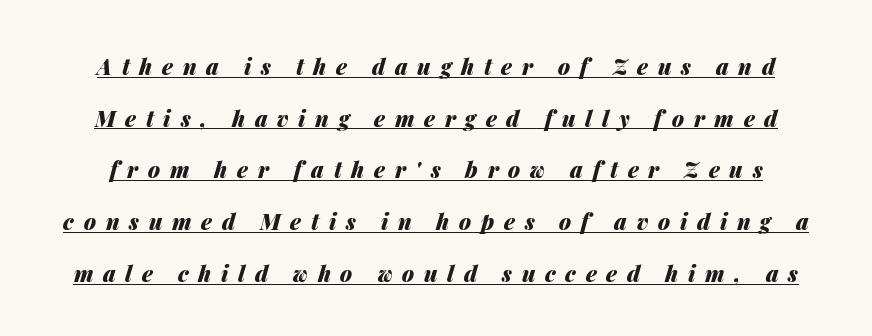
{"italic": "yes", "lean": "right", "slant_degrees": 14, "bold": "yes", "underline": "yes", "line_spacing": "loose", "line_spacing_ratio": 2.35, "letter_spacing": "wide", "letter_spacing_em": 0.44, "glyph_px": 22}
